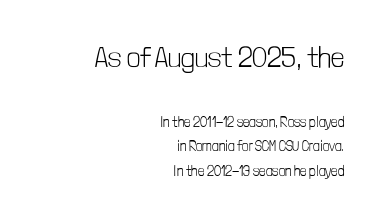
The composition opens big and finishes small. Notice how the passage keeps a crisp vertical edge on the right only. The letterforms sit shoulder to shoulder at normal distance. Honestly, there is no underline to notice here at all. This is not heavy type; no bold has been used.
